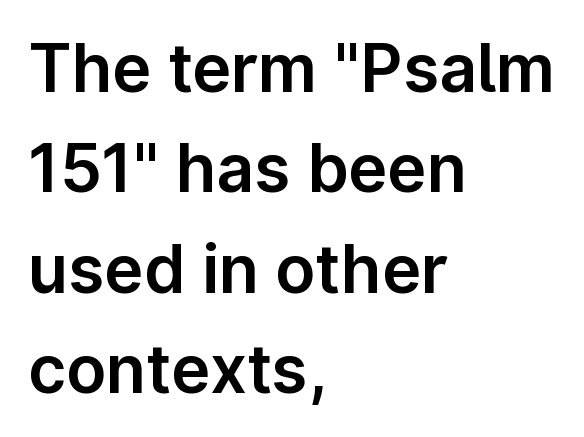
Q: Is the text italic (slanted)? A: No, it is upright.
Q: Is the typeface a serif or a sans-serif typeface? A: Sans-serif.
Q: Is the text underlined? A: No.
Q: How is the paragraph aligned? A: Left-aligned.
Q: Is the spacing between letters normal or unusually wide? A: Normal.
Q: Is the spacing between lines tight, normal or loose? A: Normal.
Q: Width (condensed, normal, or wide)? A: Normal.
Q: Stroke contrast? A: Low.
Q: x-height? A: Medium.
Q: Monospaced? A: No.
